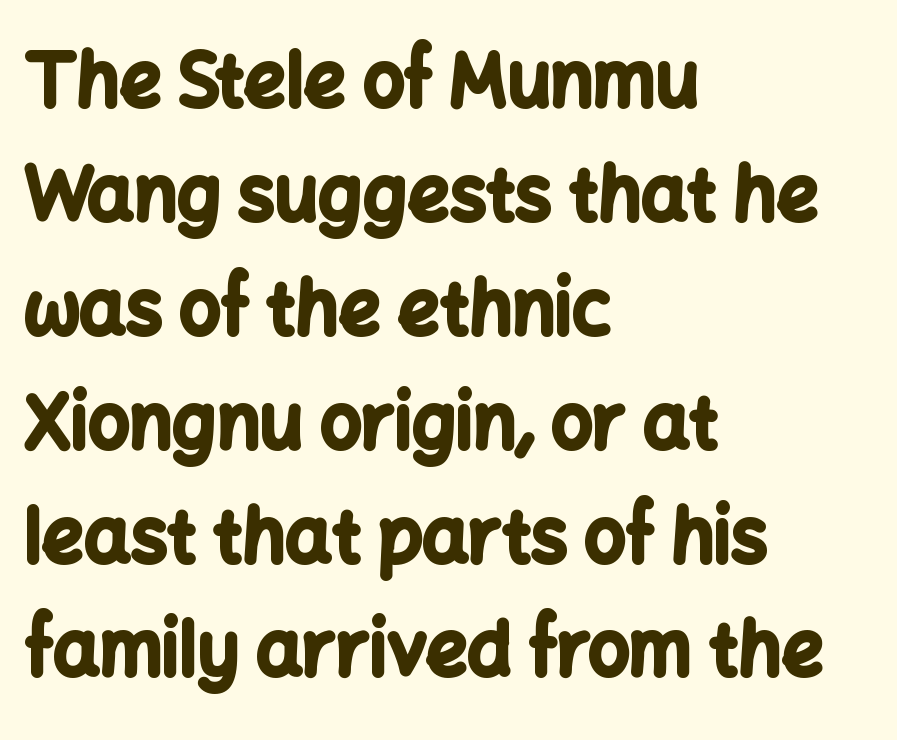
{"serif": "no", "italic": "no", "bold": "yes", "weight": "bold", "width": "normal", "stroke_contrast": "low", "x_height": "medium", "monospaced": "no", "underline": "no", "align": "left", "line_spacing": "normal", "line_spacing_ratio": 1.56, "letter_spacing": "normal", "letter_spacing_em": 0.0, "glyph_px": 73}
